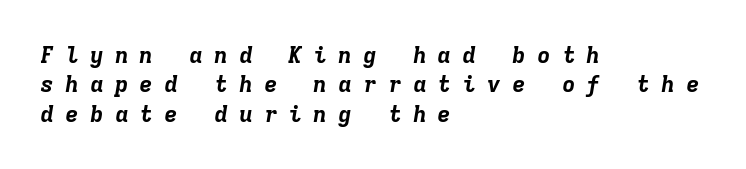
{"italic": "yes", "lean": "right", "slant_degrees": 9, "bold": "yes", "underline": "no", "align": "left", "line_spacing": "normal", "line_spacing_ratio": 1.28, "letter_spacing": "wide", "letter_spacing_em": 0.48, "glyph_px": 23}
